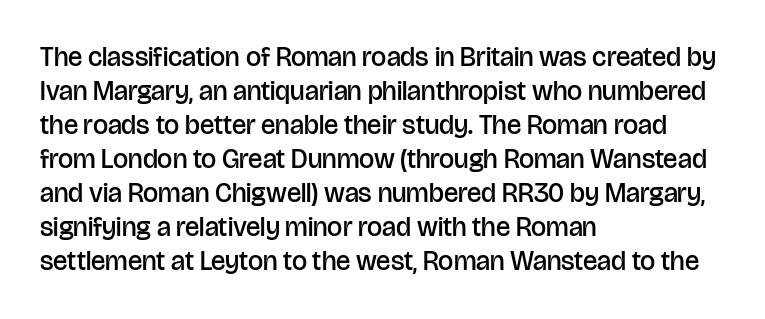
Q: Is the text bold? A: Semi-bold.
Q: Is the text italic (slanted)? A: No, it is upright.
Q: Is the text underlined? A: No.
Q: How is the paragraph aligned? A: Left-aligned.
Q: Is the spacing between letters normal or unusually wide? A: Normal.
Q: Is the spacing between lines tight, normal or loose? A: Normal.
